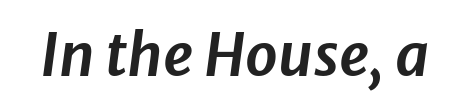
A typesetter would call this proportional, since set widths differ per character. The typography opts for an oblique posture over an upright one. Beneath every word, the page is bare. Characters follow at the spacing the type designer built in.
